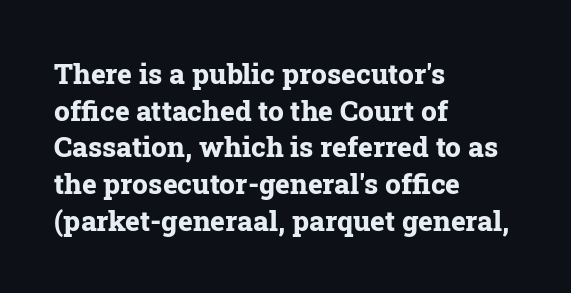
The image shows 28 px bold serif type, upright; set left-aligned, normal line spacing (1.31x), normal letter spacing, not underlined; low stroke contrast and a medium x-height.
